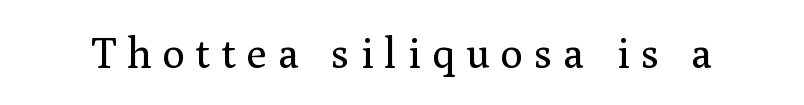
Q: Is the text bold? A: No.
Q: Is the text italic (slanted)? A: No, it is upright.
Q: Is the typeface a serif or a sans-serif typeface? A: Serif.
Q: Is the text underlined? A: No.
Q: Is the spacing between letters normal or unusually wide? A: Unusually wide.
Q: Width (condensed, normal, or wide)? A: Normal.
Q: Stroke contrast? A: Medium.
Q: x-height? A: Medium.
Q: Monospaced? A: No.
